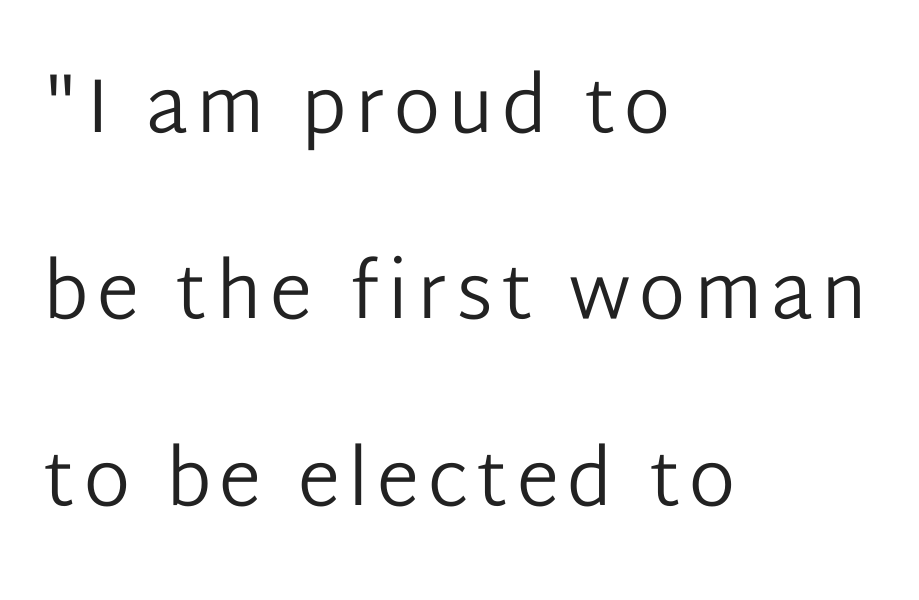
{"serif": "no", "italic": "no", "bold": "no", "weight": "regular", "width": "normal", "stroke_contrast": "low", "x_height": "medium", "monospaced": "no", "underline": "no", "align": "left", "line_spacing": "loose", "line_spacing_ratio": 2.42, "glyph_px": 77}
